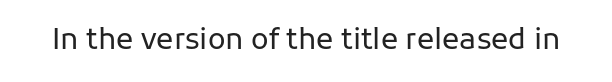
Q: Is the text bold? A: No.
Q: Is the text italic (slanted)? A: No, it is upright.
Q: Is the typeface a serif or a sans-serif typeface? A: Sans-serif.
Q: Is the text underlined? A: No.
Q: Is the spacing between letters normal or unusually wide? A: Normal.
Q: Width (condensed, normal, or wide)? A: Normal.
Q: Stroke contrast? A: Low.
Q: x-height? A: Medium.
Q: Monospaced? A: No.
